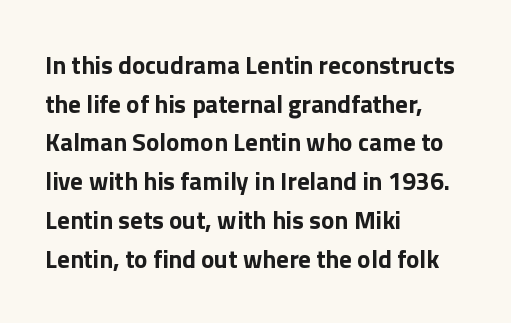
The image shows 25 px bold type, upright; set left-aligned, normal line spacing (1.55x), normal letter spacing, not underlined.
